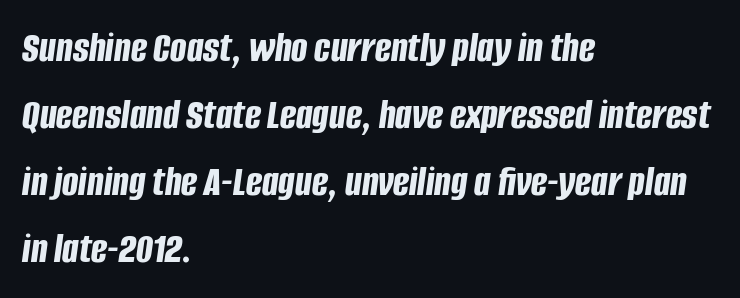
{"italic": "yes", "lean": "right", "slant_degrees": 8, "bold": "yes", "weight": "bold", "width": "condensed", "stroke_contrast": "low", "x_height": "large", "monospaced": "no", "underline": "no", "align": "left", "line_spacing": "normal", "line_spacing_ratio": 1.56, "letter_spacing": "normal", "letter_spacing_em": 0.0, "glyph_px": 43}
